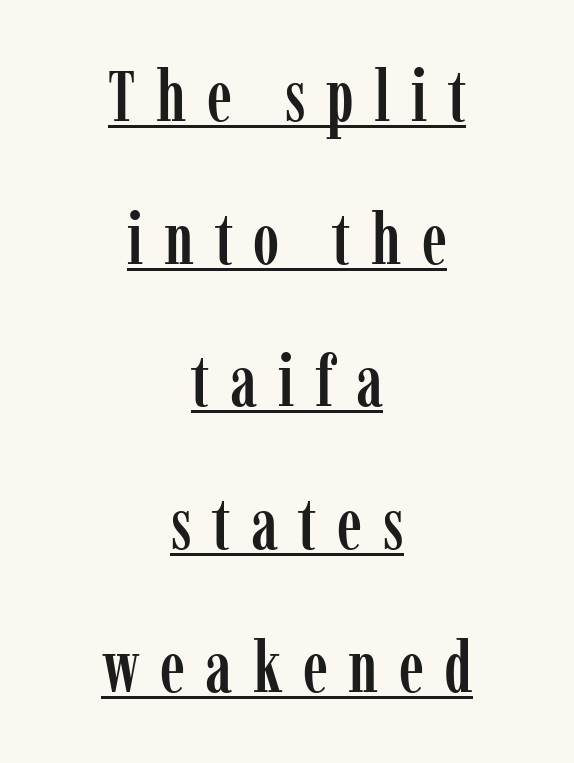
Q: Is the text italic (slanted)? A: No, it is upright.
Q: Is the typeface a serif or a sans-serif typeface? A: Serif.
Q: Is the text underlined? A: Yes.
Q: How is the paragraph aligned? A: Centered.
Q: Is the spacing between letters normal or unusually wide? A: Unusually wide.
Q: Is the spacing between lines tight, normal or loose? A: Loose.
Q: Width (condensed, normal, or wide)? A: Condensed.
Q: Stroke contrast? A: Low.
Q: x-height? A: Medium.
Q: Monospaced? A: No.
